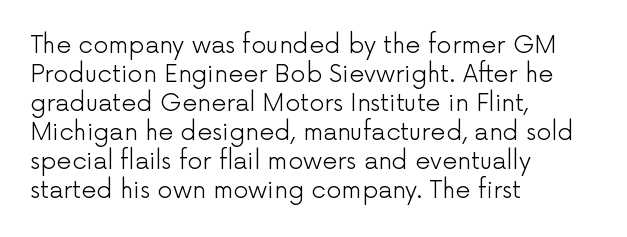
The strokes carry an ordinary text weight at most. Default kerning and tracking; the words read as compact shapes. The gap between lines stays unmarked. Does the lettering tilt? It doesn't — this is upright.
